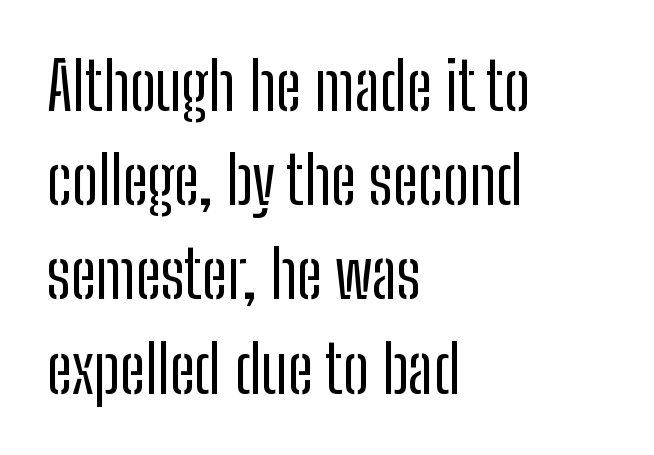
Q: Is the text bold? A: No.
Q: Is the text italic (slanted)? A: No, it is upright.
Q: Is the typeface a serif or a sans-serif typeface? A: Sans-serif.
Q: Is the text underlined? A: No.
Q: How is the paragraph aligned? A: Left-aligned.
Q: Is the spacing between letters normal or unusually wide? A: Normal.
Q: Is the spacing between lines tight, normal or loose? A: Normal.
Q: Width (condensed, normal, or wide)? A: Condensed.
Q: Stroke contrast? A: Low.
Q: x-height? A: Medium.
Q: Monospaced? A: No.
